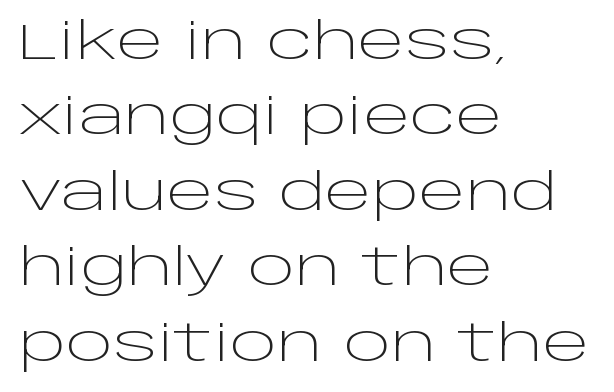
Q: Is the text bold? A: No.
Q: Is the text italic (slanted)? A: No, it is upright.
Q: Is the typeface a serif or a sans-serif typeface? A: Sans-serif.
Q: Is the text underlined? A: No.
Q: How is the paragraph aligned? A: Left-aligned.
Q: Is the spacing between letters normal or unusually wide? A: Normal.
Q: Is the spacing between lines tight, normal or loose? A: Normal.
Q: Width (condensed, normal, or wide)? A: Wide.
Q: Stroke contrast? A: Low.
Q: x-height? A: Large.
Q: Monospaced? A: No.
